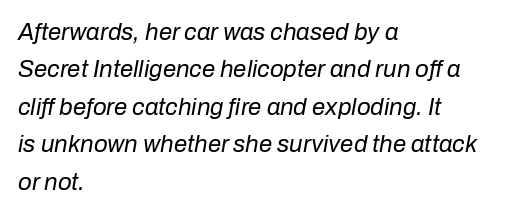
{"italic": "yes", "lean": "right", "slant_degrees": 10, "bold": "no", "underline": "no", "align": "left", "line_spacing": "normal", "line_spacing_ratio": 1.56, "letter_spacing": "normal", "letter_spacing_em": 0.0, "glyph_px": 24}
